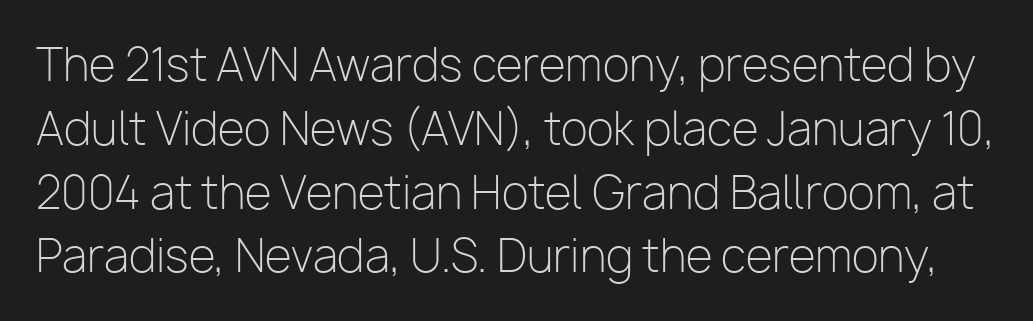
{"serif": "no", "italic": "no", "bold": "no", "weight": "light", "width": "normal", "stroke_contrast": "low", "x_height": "medium", "monospaced": "no", "underline": "no", "line_spacing": "normal", "line_spacing_ratio": 1.45, "letter_spacing": "normal", "letter_spacing_em": 0.0, "glyph_px": 44}
